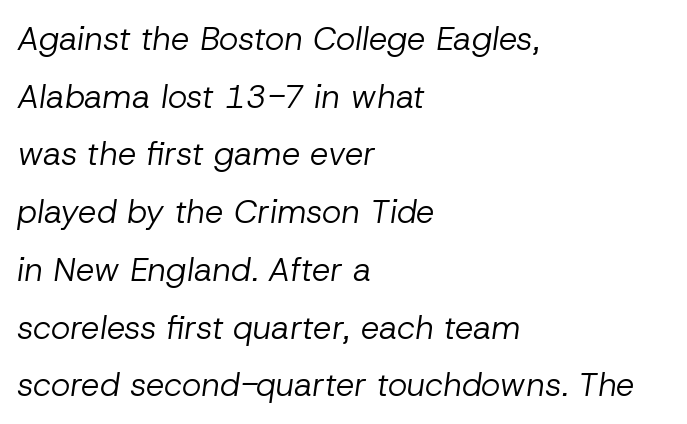
The image shows 33 px regular-weight type, italic (leaning right); set left-aligned, line spacing 1.75x, normal letter spacing, not underlined; low stroke contrast and a medium x-height.
